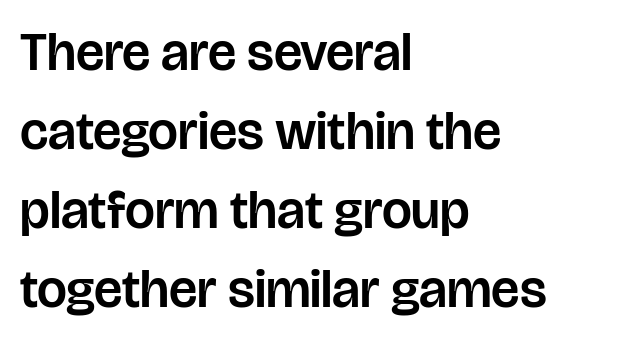
The image shows 53 px sans-serif type, upright; set left-aligned, normal line spacing (1.49x), normal letter spacing, not underlined; low stroke contrast and a large x-height.
